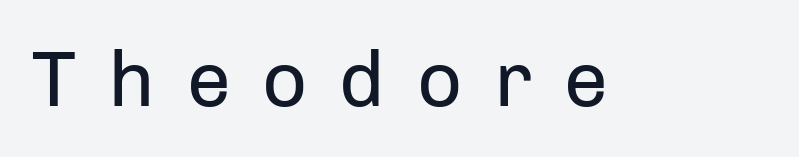
Q: Is the text bold? A: No.
Q: Is the text italic (slanted)? A: No, it is upright.
Q: Is the typeface a serif or a sans-serif typeface? A: Sans-serif.
Q: Is the text underlined? A: No.
Q: Is the spacing between letters normal or unusually wide? A: Unusually wide.
Q: Width (condensed, normal, or wide)? A: Normal.
Q: Stroke contrast? A: Low.
Q: x-height? A: Medium.
Q: Monospaced? A: No.
